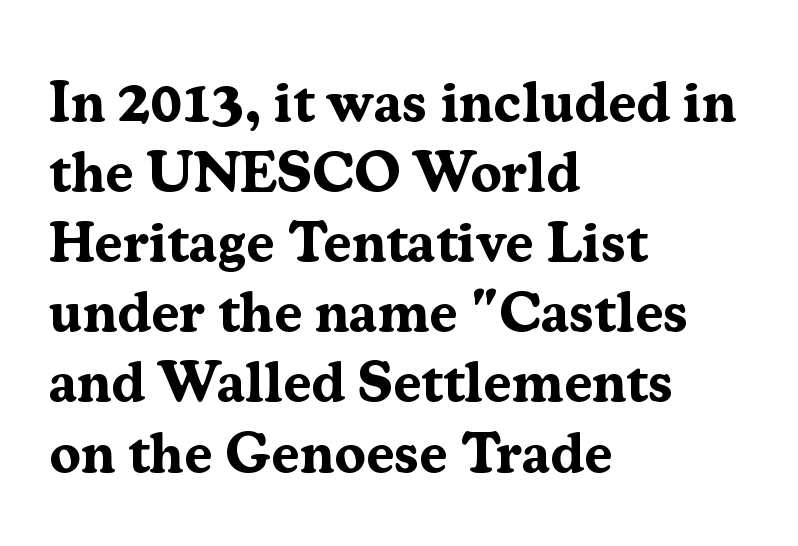
The image shows 57 px bold serif type, upright; set left-aligned, line spacing 1.23x, normal letter spacing, not underlined; medium stroke contrast and a medium x-height.
